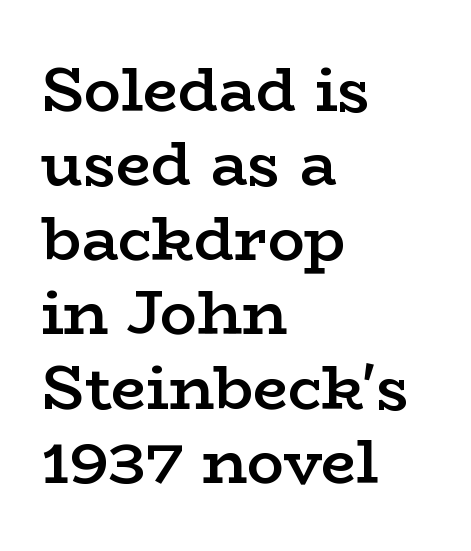
Q: Is the text bold? A: Semi-bold.
Q: Is the text italic (slanted)? A: No, it is upright.
Q: Is the typeface a serif or a sans-serif typeface? A: Serif.
Q: Is the text underlined? A: No.
Q: How is the paragraph aligned? A: Left-aligned.
Q: Is the spacing between letters normal or unusually wide? A: Normal.
Q: Width (condensed, normal, or wide)? A: Wide.
Q: Stroke contrast? A: Low.
Q: x-height? A: Medium.
Q: Monospaced? A: No.
